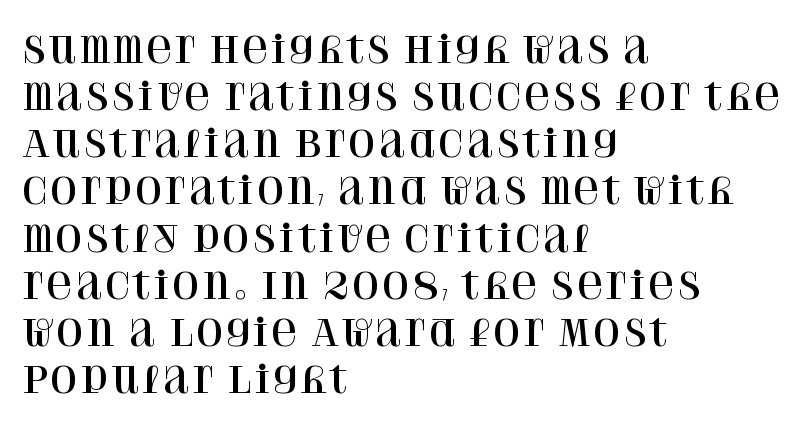
{"serif": "yes", "italic": "no", "width": "normal", "stroke_contrast": "high", "x_height": "large", "monospaced": "no", "underline": "no", "align": "left", "line_spacing": "normal", "line_spacing_ratio": 1.31, "letter_spacing": "normal", "letter_spacing_em": 0.0, "glyph_px": 36}
